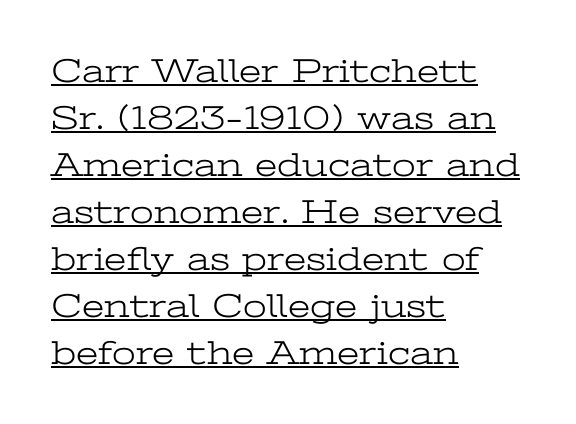
Q: Is the text bold? A: No.
Q: Is the text italic (slanted)? A: No, it is upright.
Q: Is the typeface a serif or a sans-serif typeface? A: Serif.
Q: Is the text underlined? A: Yes.
Q: How is the paragraph aligned? A: Left-aligned.
Q: Is the spacing between letters normal or unusually wide? A: Normal.
Q: Is the spacing between lines tight, normal or loose? A: Normal.
Q: Width (condensed, normal, or wide)? A: Wide.
Q: Stroke contrast? A: Low.
Q: x-height? A: Medium.
Q: Monospaced? A: No.
